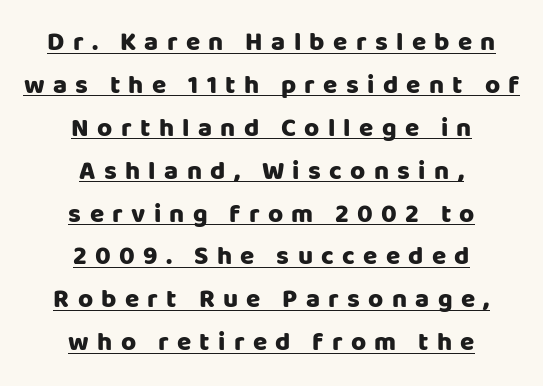
{"italic": "no", "bold": "yes", "underline": "yes", "align": "center", "line_spacing": "normal", "line_spacing_ratio": 1.65, "letter_spacing": "wide", "letter_spacing_em": 0.32, "glyph_px": 26}
